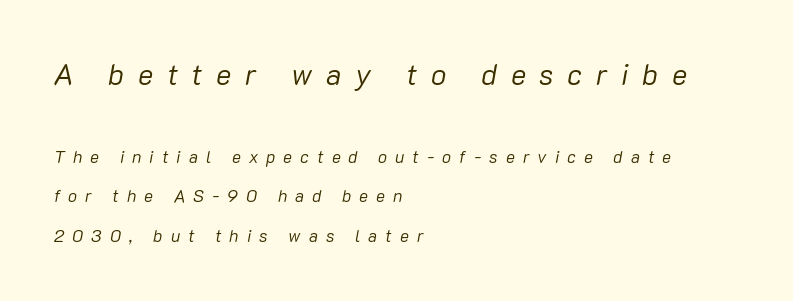
Q: Is the text bold? A: No.
Q: Is the text italic (slanted)? A: Yes, it leans right by about 10 degrees.
Q: Is the text underlined? A: No.
Q: How is the paragraph aligned? A: Left-aligned.
Q: Is the spacing between letters normal or unusually wide? A: Unusually wide.
Q: Is the spacing between lines tight, normal or loose? A: Loose.
Q: Which block of text is set in a larger size, the first (top) or the second (bottom)? A: The first (top) one.
Q: Width (condensed, normal, or wide)? A: Normal.
Q: Stroke contrast? A: Low.
Q: x-height? A: Medium.
Q: Monospaced? A: No.
